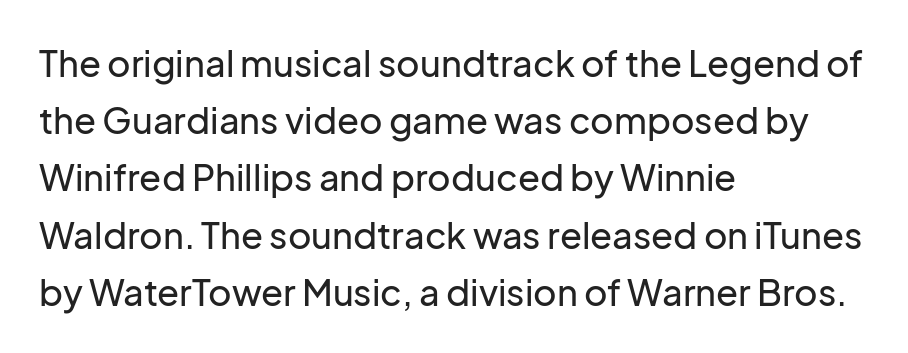
Proportional: the letters do not fall into vertical columns. Is there any slant? The stems are plumb. In terms of letterform style, serifs are entirely absent. Letters rest on an invisible, unmarked baseline. Observe the ordinary spacing: letters are neighbours, not strangers. Caption: multi-line text, flush left, ragged right.
